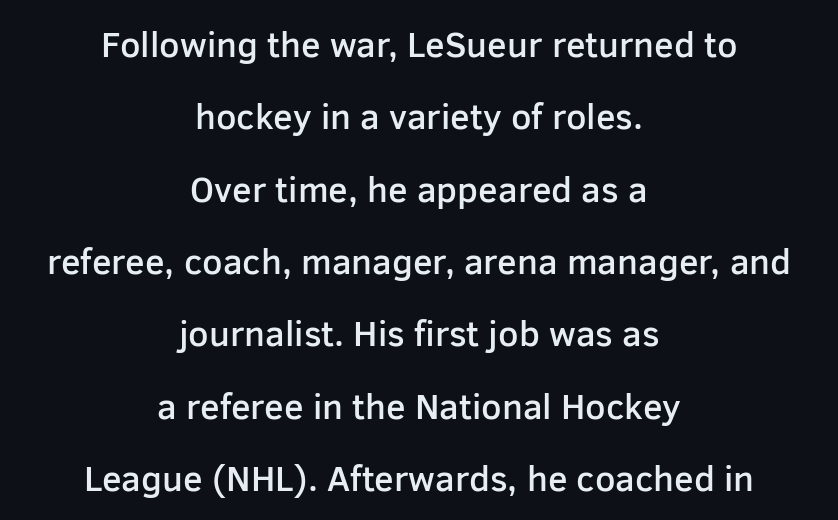
The image shows 36 px semibold sans-serif type, upright; set centered, loose line spacing (2.01x), normal letter spacing, not underlined; low stroke contrast and a medium x-height.
